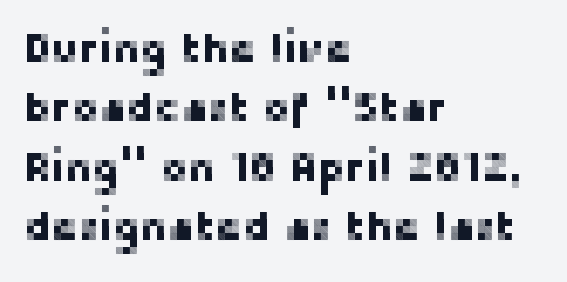
Q: Is the text italic (slanted)? A: No, it is upright.
Q: Is the typeface a serif or a sans-serif typeface? A: Sans-serif.
Q: Is the text underlined? A: No.
Q: How is the paragraph aligned? A: Left-aligned.
Q: Is the spacing between letters normal or unusually wide? A: Normal.
Q: Is the spacing between lines tight, normal or loose? A: Normal.
Q: Width (condensed, normal, or wide)? A: Normal.
Q: Stroke contrast? A: Low.
Q: x-height? A: Medium.
Q: Monospaced? A: No.
